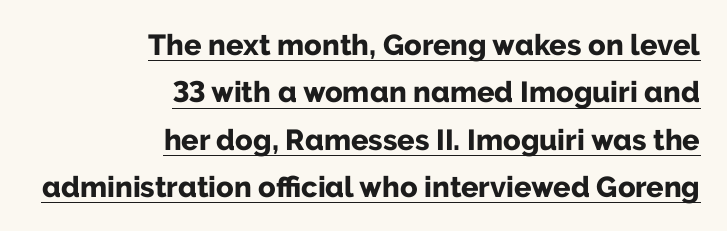
{"serif": "no", "italic": "no", "bold": "yes", "weight": "bold", "width": "normal", "stroke_contrast": "low", "x_height": "medium", "monospaced": "no", "underline": "yes", "align": "right", "line_spacing": "normal", "line_spacing_ratio": 1.63, "letter_spacing": "normal", "letter_spacing_em": 0.0, "glyph_px": 29}
